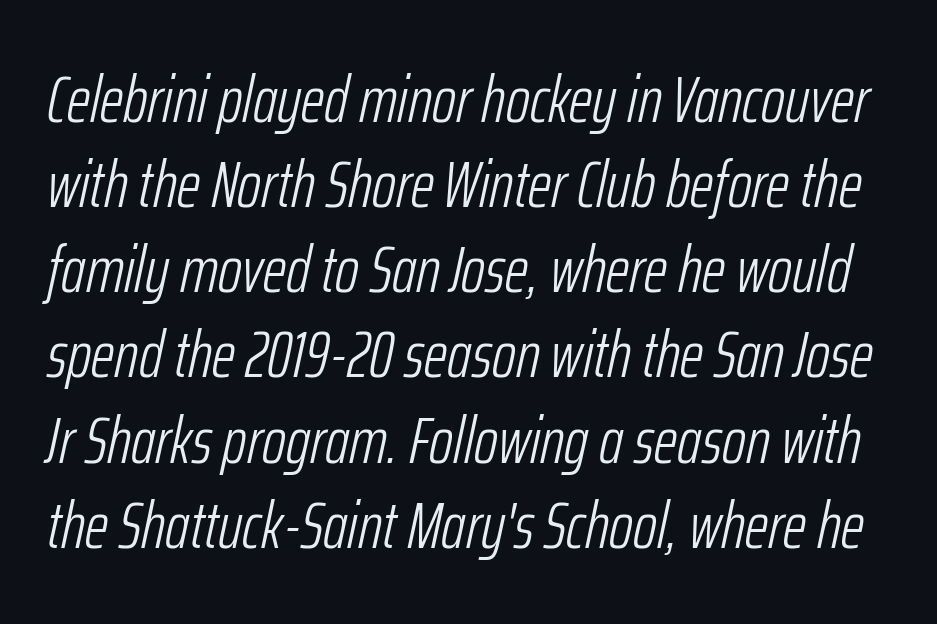
{"italic": "yes", "lean": "right", "slant_degrees": 12, "bold": "no", "weight": "light", "width": "condensed", "stroke_contrast": "low", "x_height": "medium", "monospaced": "no", "underline": "no", "line_spacing": "normal", "line_spacing_ratio": 1.29, "letter_spacing": "normal", "letter_spacing_em": 0.0, "glyph_px": 66}
